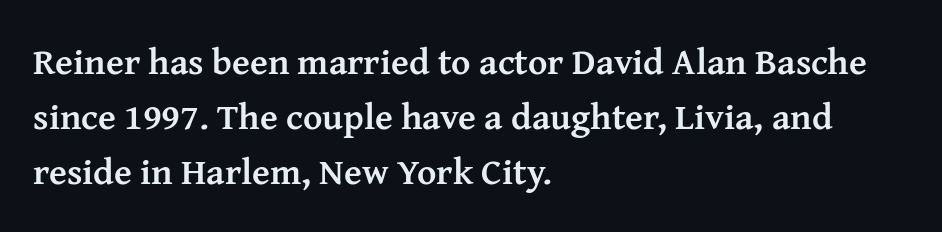
{"serif": "yes", "italic": "no", "bold": "yes", "weight": "semibold", "width": "normal", "stroke_contrast": "medium", "x_height": "medium", "monospaced": "no", "underline": "no", "align": "left", "line_spacing": "normal", "line_spacing_ratio": 1.49, "letter_spacing": "normal", "letter_spacing_em": 0.0, "glyph_px": 37}
